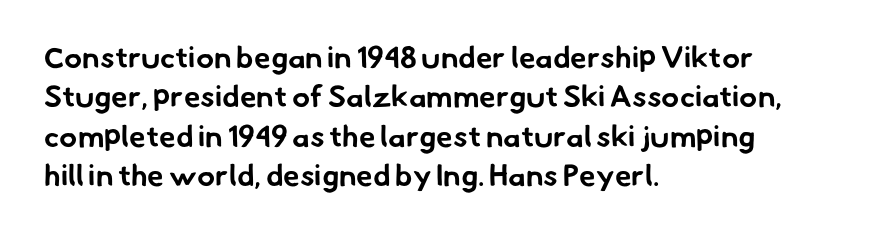
{"serif": "no", "bold": "yes", "weight": "bold", "width": "normal", "stroke_contrast": "low", "x_height": "small", "monospaced": "no", "underline": "no", "align": "left", "line_spacing": "normal", "line_spacing_ratio": 1.31, "letter_spacing": "normal", "letter_spacing_em": 0.0, "glyph_px": 30}
